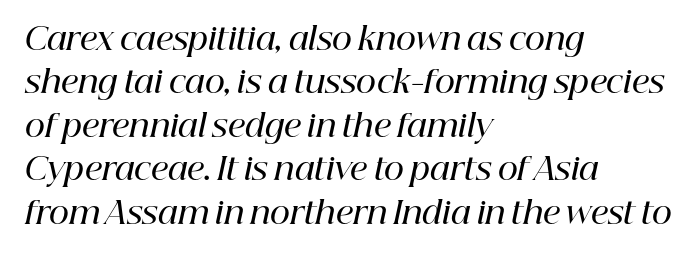
Q: Is the text bold? A: Semi-bold.
Q: Is the text italic (slanted)? A: Yes, it leans right by about 12 degrees.
Q: Is the typeface a serif or a sans-serif typeface? A: Serif.
Q: Is the text underlined? A: No.
Q: How is the paragraph aligned? A: Left-aligned.
Q: Is the spacing between letters normal or unusually wide? A: Normal.
Q: Is the spacing between lines tight, normal or loose? A: Normal.
Q: Width (condensed, normal, or wide)? A: Normal.
Q: Stroke contrast? A: High.
Q: x-height? A: Medium.
Q: Monospaced? A: No.
